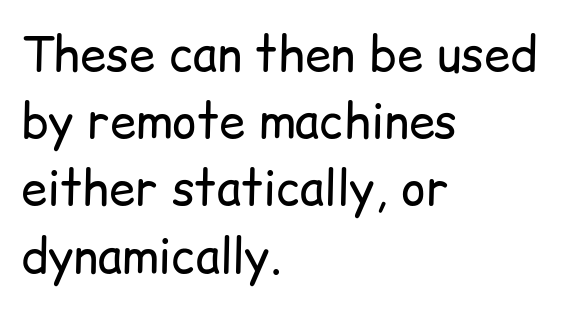
{"serif": "no", "italic": "no", "bold": "no", "weight": "regular", "width": "normal", "stroke_contrast": "low", "x_height": "medium", "monospaced": "no", "underline": "no", "align": "left", "line_spacing": "normal", "line_spacing_ratio": 1.43, "letter_spacing": "normal", "letter_spacing_em": 0.0, "glyph_px": 47}
